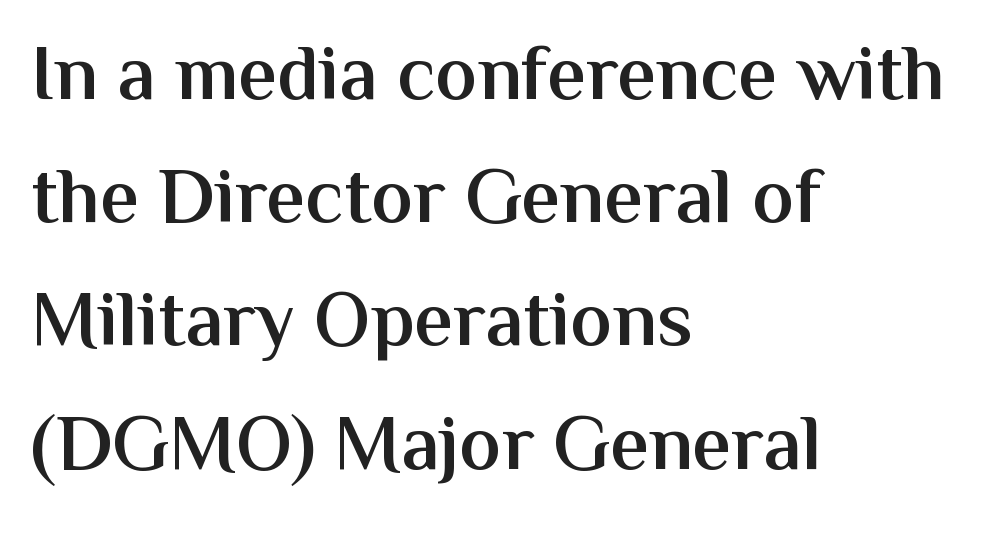
{"serif": "no", "italic": "no", "bold": "semi", "weight": "semibold", "width": "normal", "stroke_contrast": "medium", "x_height": "medium", "monospaced": "no", "underline": "no", "align": "left", "line_spacing": "normal", "line_spacing_ratio": 1.58, "letter_spacing": "normal", "letter_spacing_em": 0.0, "glyph_px": 78}
